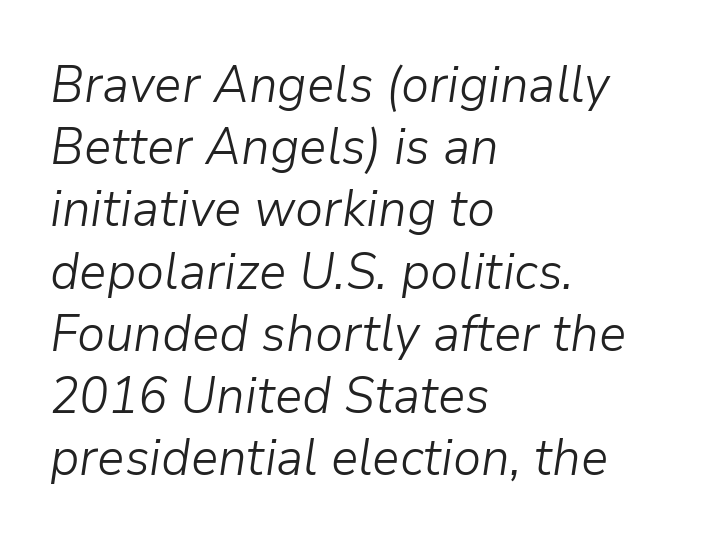
The image shows 51 px light type, italic (leaning right); set left-aligned, line spacing 1.22x, normal letter spacing, not underlined; low stroke contrast and a medium x-height.
